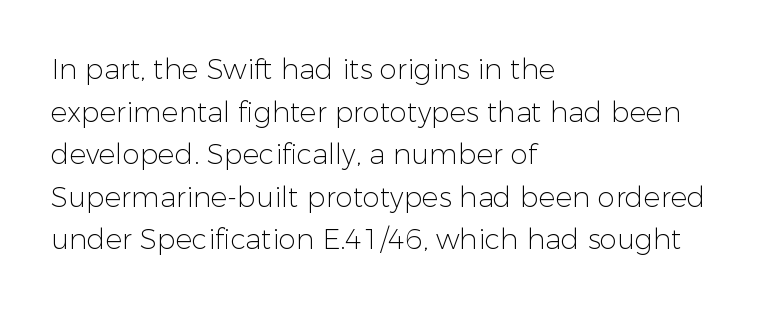
This sample is left-justified, so line endings fall wherever the words run out. The letters sit at their default tracking, neither squeezed nor spread. Do the characters align in a grid? No, the font is proportional. The line-height multiplier appears to be the usual default. Is the stroke heavy? The answer is a plain regular-or-lighter.
